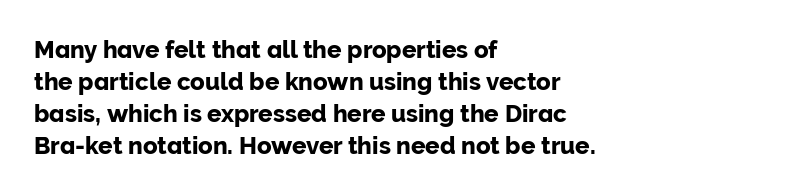
No italicization has been applied; the sample stays upright. The vertical gap from one line to the next is medium. Standard letterfit; no display-style spreading of the glyphs. The passage is arranged the way most books set body copy — flush left. Rule under the text: the space is simply empty.
